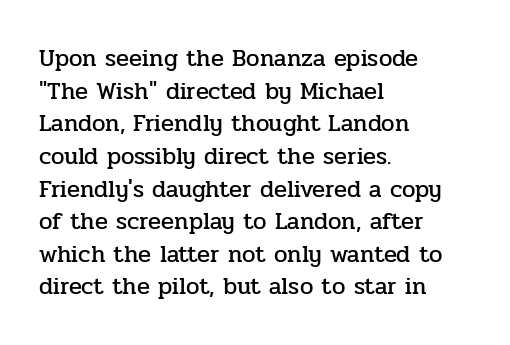
Q: Is the text italic (slanted)? A: No, it is upright.
Q: Is the text underlined? A: No.
Q: How is the paragraph aligned? A: Left-aligned.
Q: Is the spacing between letters normal or unusually wide? A: Normal.
Q: Is the spacing between lines tight, normal or loose? A: Normal.
